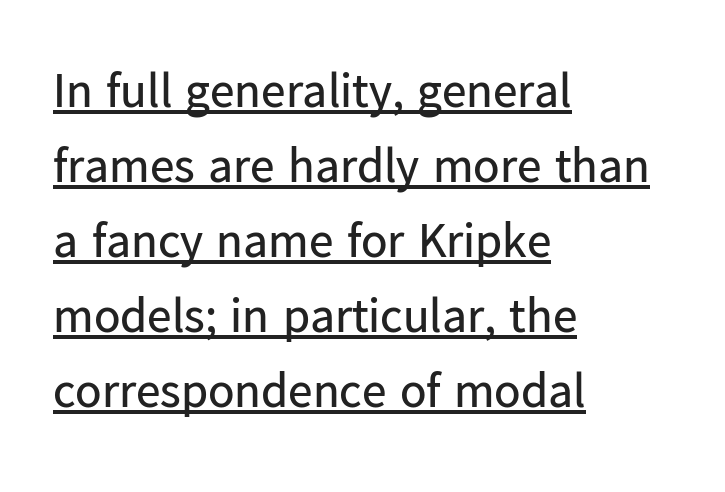
Q: Is the text bold? A: No.
Q: Is the text italic (slanted)? A: No, it is upright.
Q: Is the typeface a serif or a sans-serif typeface? A: Sans-serif.
Q: Is the text underlined? A: Yes.
Q: How is the paragraph aligned? A: Left-aligned.
Q: Is the spacing between letters normal or unusually wide? A: Normal.
Q: Is the spacing between lines tight, normal or loose? A: Normal.
Q: Width (condensed, normal, or wide)? A: Normal.
Q: Stroke contrast? A: Low.
Q: x-height? A: Medium.
Q: Monospaced? A: No.
